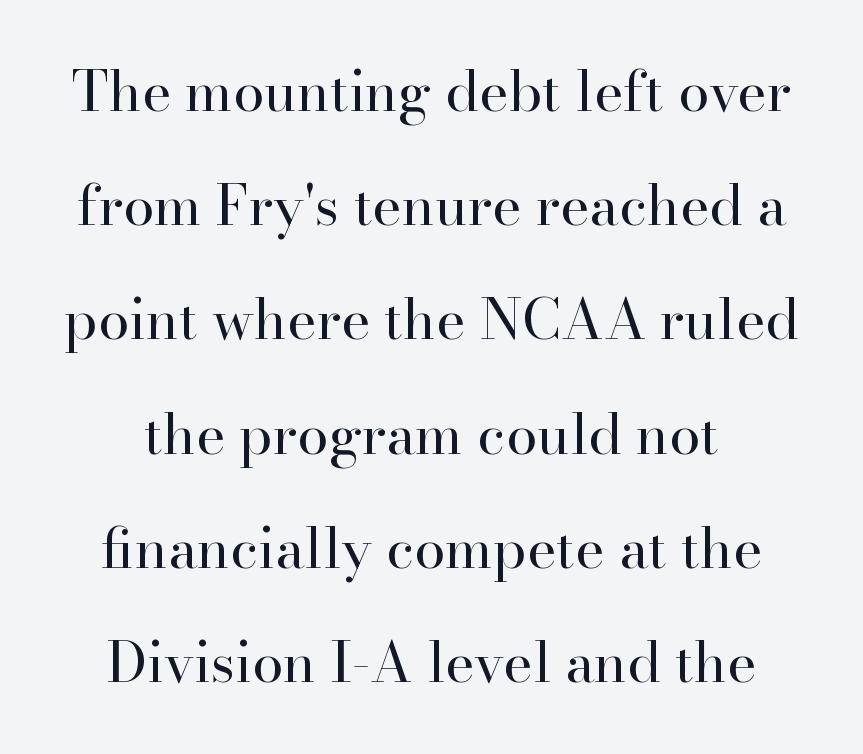
{"serif": "yes", "italic": "no", "bold": "no", "weight": "regular", "width": "normal", "stroke_contrast": "high", "x_height": "small", "monospaced": "no", "underline": "no", "align": "center", "line_spacing": "loose", "line_spacing_ratio": 2.04, "letter_spacing": "normal", "letter_spacing_em": 0.0, "glyph_px": 56}
